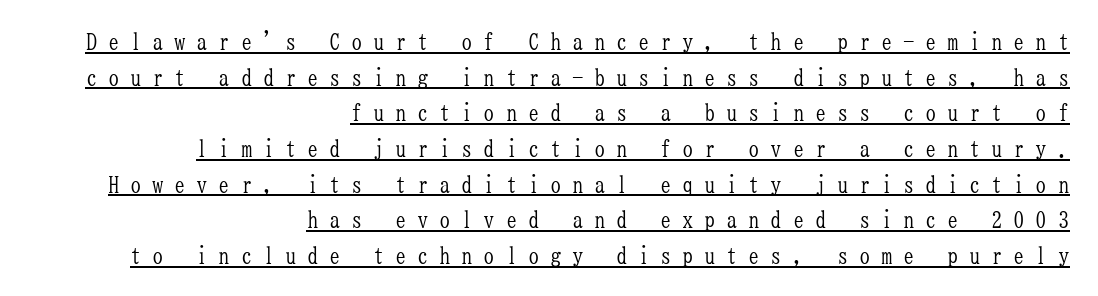
The image shows 23 px text type, upright; set right-aligned, normal line spacing (1.55x), unusually wide letter spacing (+0.46 em), underlined.
